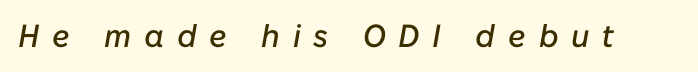
Q: Is the text italic (slanted)? A: Yes, it leans right by about 10 degrees.
Q: Is the text underlined? A: No.
Q: Is the spacing between letters normal or unusually wide? A: Unusually wide.
Q: Width (condensed, normal, or wide)? A: Normal.
Q: Stroke contrast? A: Low.
Q: x-height? A: Medium.
Q: Monospaced? A: No.
